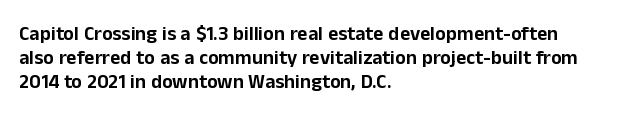
If you drew a line through each stem, it would be perfectly vertical. The line texture is even and compact thanks to regular tracking. Which margin do the lines hug? The left one — the right edge is uneven. Letters rest on an invisible, unmarked baseline.
